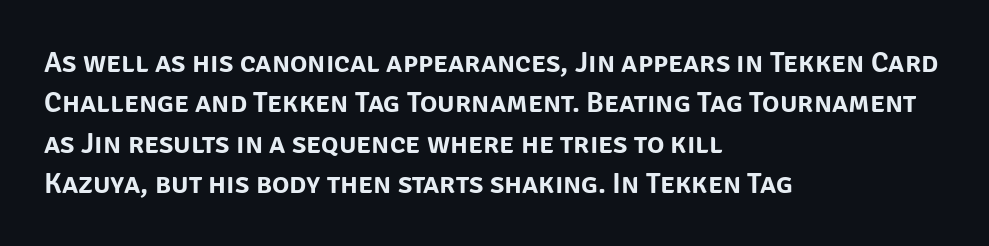
{"serif": "no", "italic": "no", "width": "normal", "stroke_contrast": "low", "x_height": "large", "monospaced": "no", "underline": "no", "align": "left", "line_spacing": "normal", "line_spacing_ratio": 1.39, "letter_spacing": "normal", "letter_spacing_em": 0.0, "glyph_px": 29}
